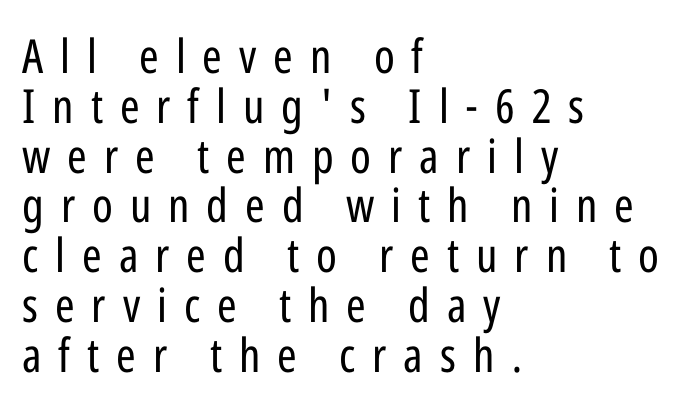
Students, note that the glyphs here are deliberately spaced far apart. Whoever set this chose condensed vertical rhythm over breathing room. Tall strokes in this sample are plumb rather than angled. Vertical stems look standard width or narrower in stroke. The space beneath each line is pristine and unruled. The text was rendered using a sans face with plain stroke endings.
